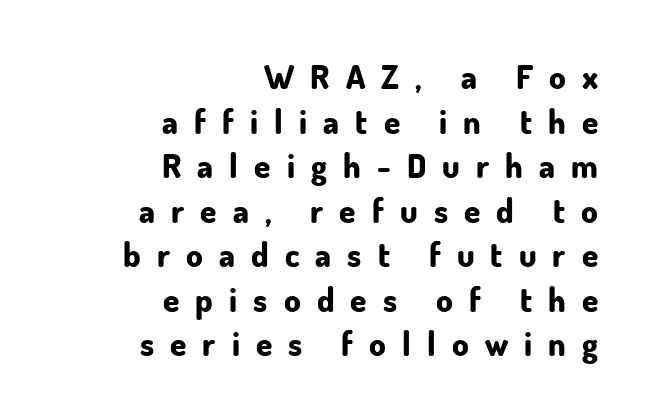
The image shows 33 px bold sans-serif type, upright; set right-aligned, normal line spacing (1.35x), unusually wide letter spacing (+0.49 em), not underlined; low stroke contrast and a small x-height.
